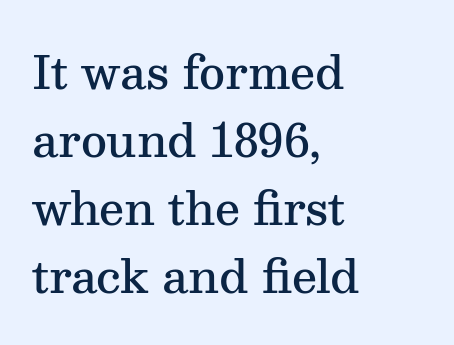
The passage shown is typeset with a serif family. Nope, not italic — everything's standing straight. The gap between lines stays unmarked. One-word summary of the alignment: left.
